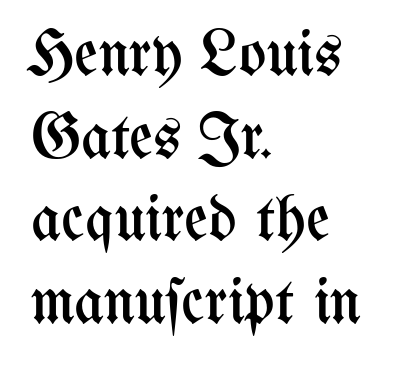
Q: Is the text bold? A: No.
Q: Is the text italic (slanted)? A: No, it is upright.
Q: Is the text underlined? A: No.
Q: How is the paragraph aligned? A: Left-aligned.
Q: Is the spacing between letters normal or unusually wide? A: Normal.
Q: Is the spacing between lines tight, normal or loose? A: Normal.
Q: Width (condensed, normal, or wide)? A: Condensed.
Q: Stroke contrast? A: Medium.
Q: x-height? A: Medium.
Q: Monospaced? A: No.
